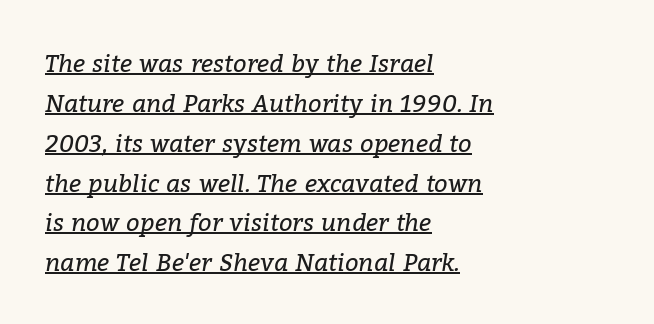
The image shows 24 px text type, italic (leaning right); set left-aligned, normal line spacing (1.66x), normal letter spacing, underlined.
